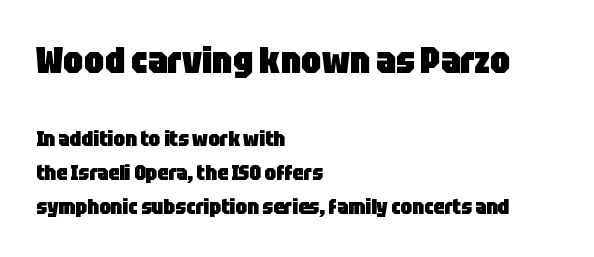
{"serif": "no", "italic": "no", "bold": "yes", "weight": "heavy", "width": "condensed", "stroke_contrast": "low", "x_height": "large", "monospaced": "no", "underline": "no", "align": "left", "line_spacing": "normal", "line_spacing_ratio": 1.61, "letter_spacing": "normal", "letter_spacing_em": 0.0, "larger_block": "first", "size_ratio": 1.76, "glyph_px": 37}
